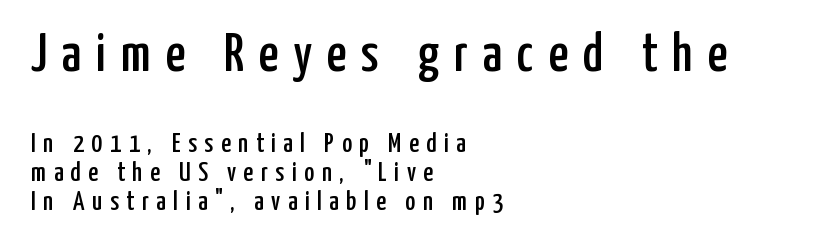
Q: Is the text italic (slanted)? A: No, it is upright.
Q: Is the typeface a serif or a sans-serif typeface? A: Sans-serif.
Q: Is the text underlined? A: No.
Q: How is the paragraph aligned? A: Left-aligned.
Q: Is the spacing between letters normal or unusually wide? A: Unusually wide.
Q: Is the spacing between lines tight, normal or loose? A: Tight.
Q: Which block of text is set in a larger size, the first (top) or the second (bottom)? A: The first (top) one.
Q: Width (condensed, normal, or wide)? A: Condensed.
Q: Stroke contrast? A: Low.
Q: x-height? A: Medium.
Q: Monospaced? A: No.
